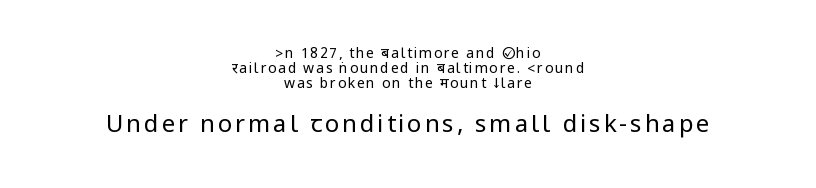
Q: Is the text bold? A: No.
Q: Is the text italic (slanted)? A: No, it is upright.
Q: Is the text underlined? A: No.
Q: How is the paragraph aligned? A: Centered.
Q: Is the spacing between lines tight, normal or loose? A: Tight.
Q: Which block of text is set in a larger size, the first (top) or the second (bottom)? A: The second (bottom) one.
